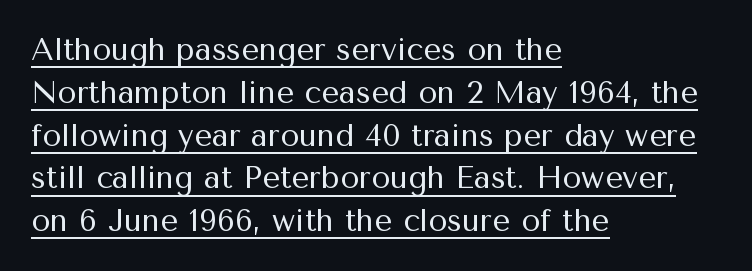
{"serif": "no", "italic": "no", "bold": "no", "weight": "regular", "width": "normal", "stroke_contrast": "medium", "x_height": "medium", "monospaced": "no", "underline": "yes", "align": "left", "line_spacing": "normal", "line_spacing_ratio": 1.38, "letter_spacing": "normal", "letter_spacing_em": 0.0, "glyph_px": 31}
